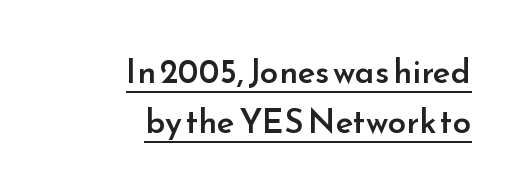
Is there much room between lines? A standard amount, neither cramped nor airy. Standard letterfit; no display-style spreading of the glyphs. Posture: straight, roman, zero tilt. A student would call this right alignment; a typographer would say flush right, rag left.
